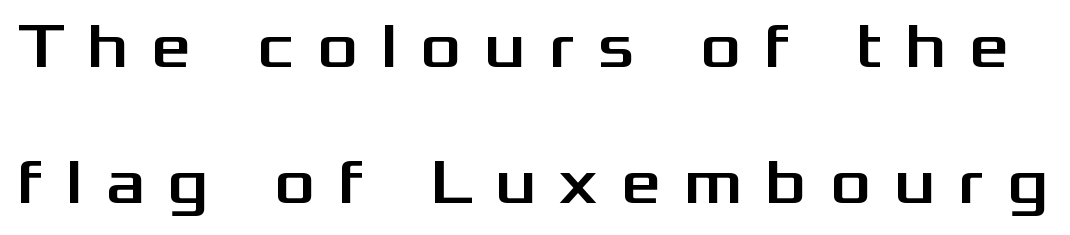
{"serif": "no", "italic": "no", "width": "wide", "stroke_contrast": "medium", "x_height": "medium", "monospaced": "no", "underline": "no", "line_spacing": "loose", "line_spacing_ratio": 2.16, "letter_spacing": "wide", "letter_spacing_em": 0.36, "glyph_px": 63}
